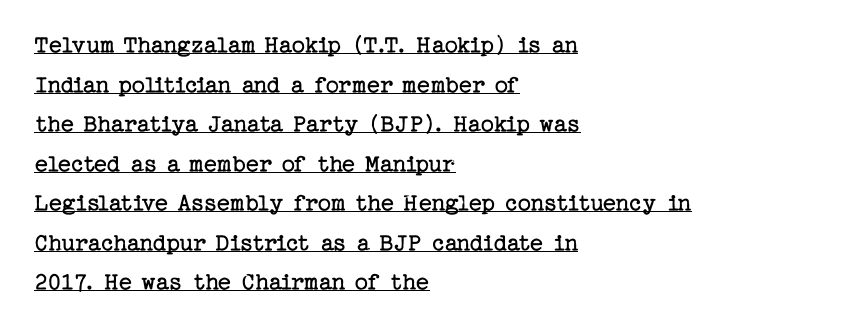
{"italic": "no", "bold": "no", "underline": "yes", "align": "left", "line_spacing": "normal", "line_spacing_ratio": 1.52, "letter_spacing": "normal", "letter_spacing_em": 0.0, "glyph_px": 26}
